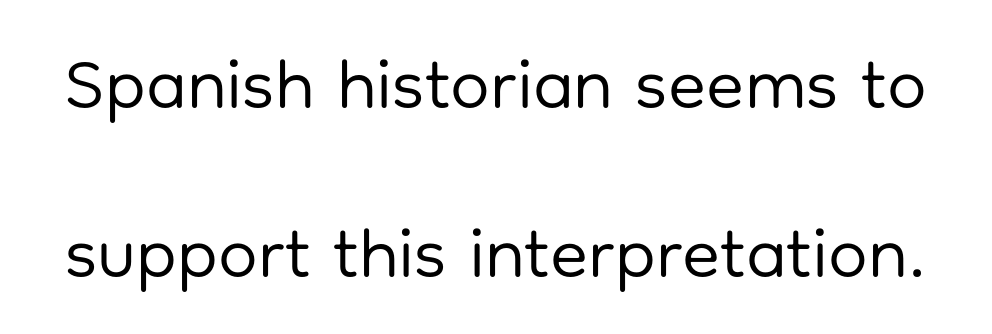
Q: Is the text bold? A: No.
Q: Is the text italic (slanted)? A: No, it is upright.
Q: Is the typeface a serif or a sans-serif typeface? A: Sans-serif.
Q: Is the text underlined? A: No.
Q: Is the spacing between letters normal or unusually wide? A: Normal.
Q: Is the spacing between lines tight, normal or loose? A: Loose.
Q: Width (condensed, normal, or wide)? A: Normal.
Q: Stroke contrast? A: Low.
Q: x-height? A: Medium.
Q: Monospaced? A: No.
